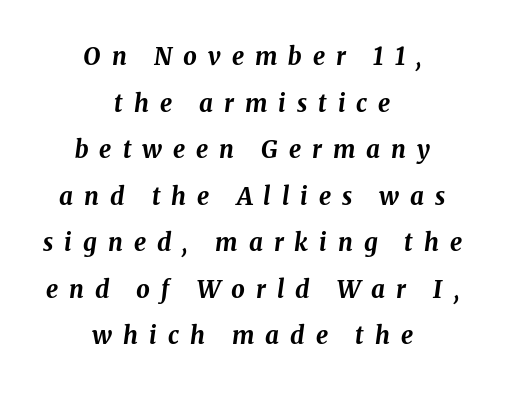
The image shows 24 px bold type, italic (leaning right); set centered, loose line spacing (1.94x), unusually wide letter spacing (+0.46 em), not underlined.
